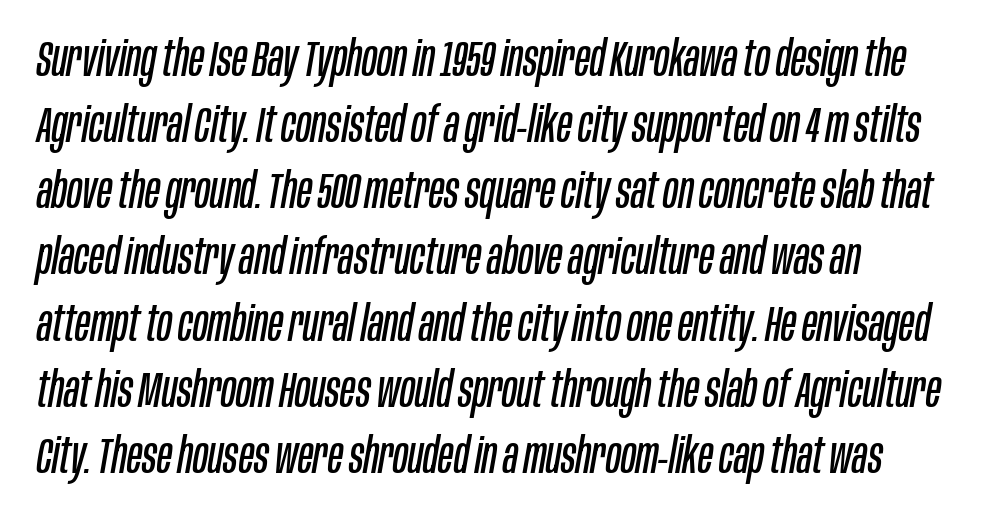
Q: Is the text bold? A: No.
Q: Is the text italic (slanted)? A: Yes, it leans right by about 10 degrees.
Q: Is the text underlined? A: No.
Q: How is the paragraph aligned? A: Left-aligned.
Q: Is the spacing between letters normal or unusually wide? A: Normal.
Q: Is the spacing between lines tight, normal or loose? A: Normal.
Q: Width (condensed, normal, or wide)? A: Condensed.
Q: Stroke contrast? A: Low.
Q: x-height? A: Large.
Q: Monospaced? A: No.
